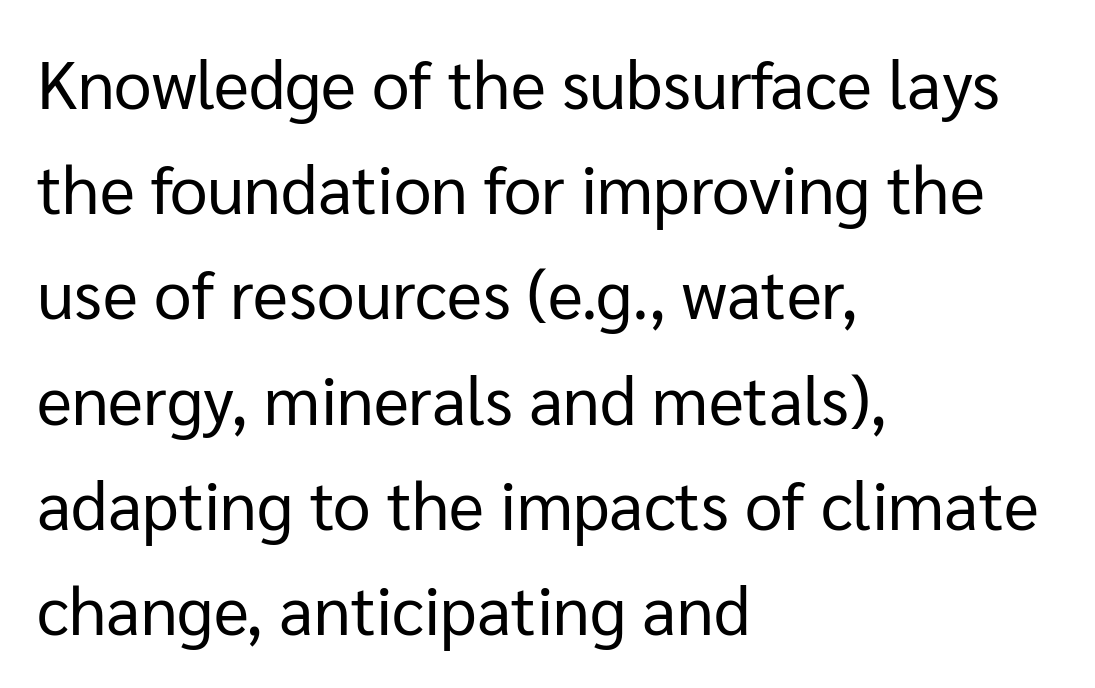
Q: Is the text bold? A: No.
Q: Is the text italic (slanted)? A: No, it is upright.
Q: Is the typeface a serif or a sans-serif typeface? A: Sans-serif.
Q: Is the text underlined? A: No.
Q: How is the paragraph aligned? A: Left-aligned.
Q: Is the spacing between letters normal or unusually wide? A: Normal.
Q: Is the spacing between lines tight, normal or loose? A: Normal.
Q: Width (condensed, normal, or wide)? A: Normal.
Q: Stroke contrast? A: Low.
Q: x-height? A: Medium.
Q: Monospaced? A: No.
